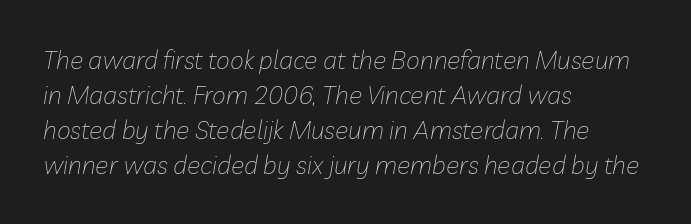
In terms of posture, this sample is oblique. This rendering leaves character spacing at its baseline value. Stem width sits at or under what a default text font uses. The passage is arranged the way most books set body copy — flush left. The glyphs are unaccompanied by any horizontal stroke below them.
